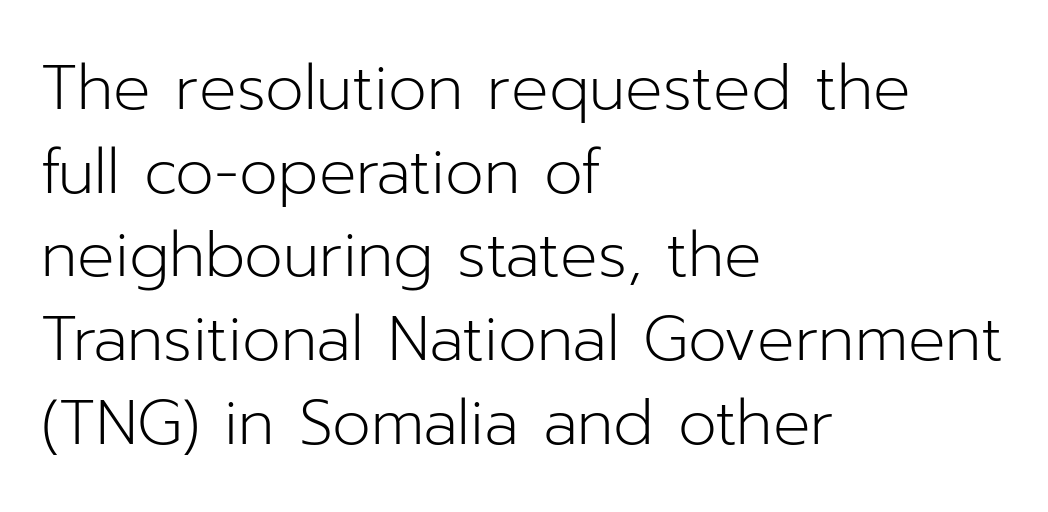
Each row of text sits above clean, open space. Glyph-to-glyph distance matches everyday printed text. The passage shown is typed in a proportional face where columns would drift. Characters remain perfectly vertical along every line.
